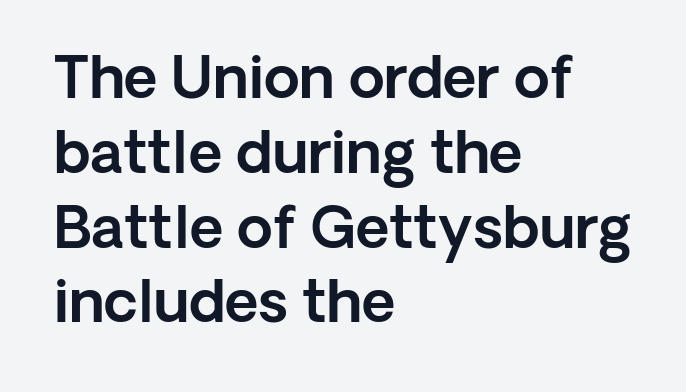
Every character sits straight up, as roman type does. The line-height multiplier appears to be the usual default. Compared with a centered layout, this one pins lines to the left instead. The letters carry no serifs — their stems end cleanly without finishing strokes. The passage shown is typed in a proportional face where columns would drift.
